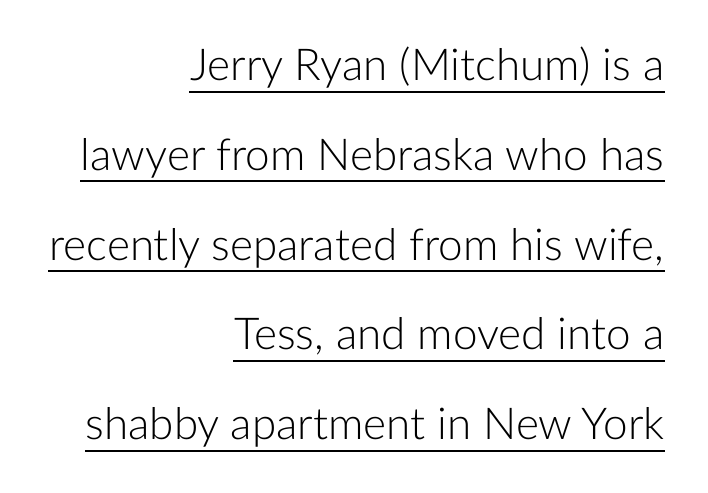
{"serif": "no", "italic": "no", "bold": "no", "weight": "light", "width": "normal", "stroke_contrast": "low", "x_height": "medium", "monospaced": "no", "underline": "yes", "align": "right", "line_spacing": "loose", "line_spacing_ratio": 2.04, "letter_spacing": "normal", "letter_spacing_em": 0.0, "glyph_px": 44}
